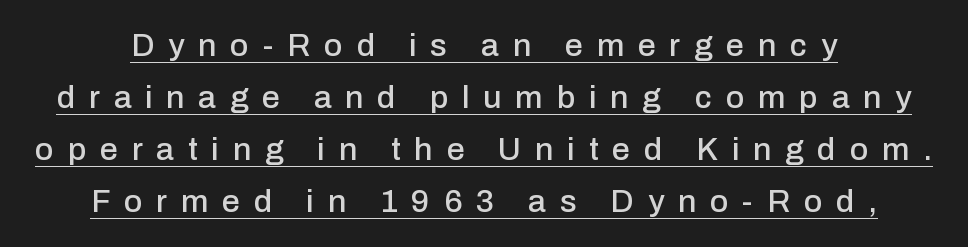
Q: Is the text italic (slanted)? A: No, it is upright.
Q: Is the typeface a serif or a sans-serif typeface? A: Sans-serif.
Q: Is the text underlined? A: Yes.
Q: Is the spacing between letters normal or unusually wide? A: Unusually wide.
Q: Is the spacing between lines tight, normal or loose? A: Normal.
Q: Width (condensed, normal, or wide)? A: Normal.
Q: Stroke contrast? A: Low.
Q: x-height? A: Medium.
Q: Monospaced? A: No.
